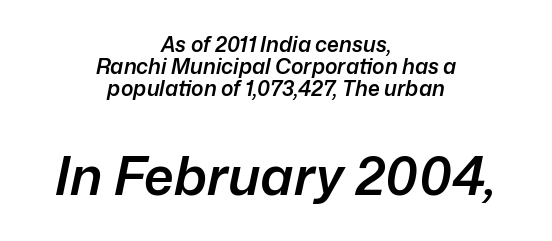
The image shows 53 px semibold type, italic (leaning right); set centered, tight line spacing (1.04x), normal letter spacing, not underlined; the second (bottom) block is 2.52x larger; low stroke contrast and a medium x-height.
